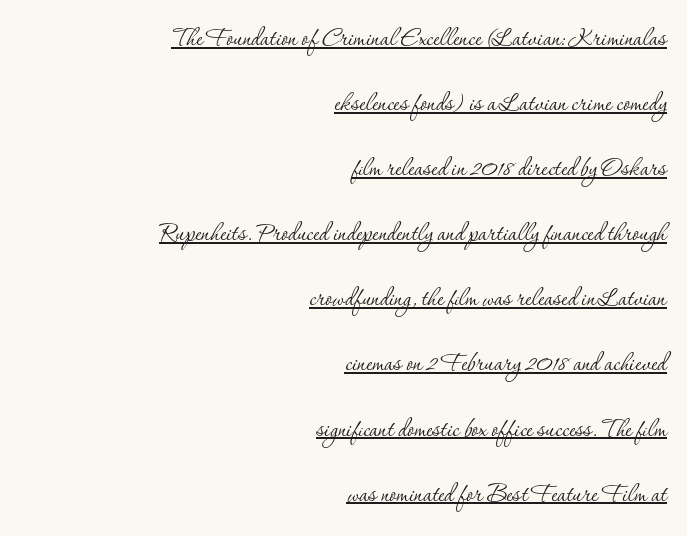
A serif font was chosen for this passage. Is this a fixed-width face? No — the glyphs have proportional, varying widths. This sample uses plain, unmodified letter spacing. The font sits on the lighter half of the weight spectrum, regular included. Underlined type.
